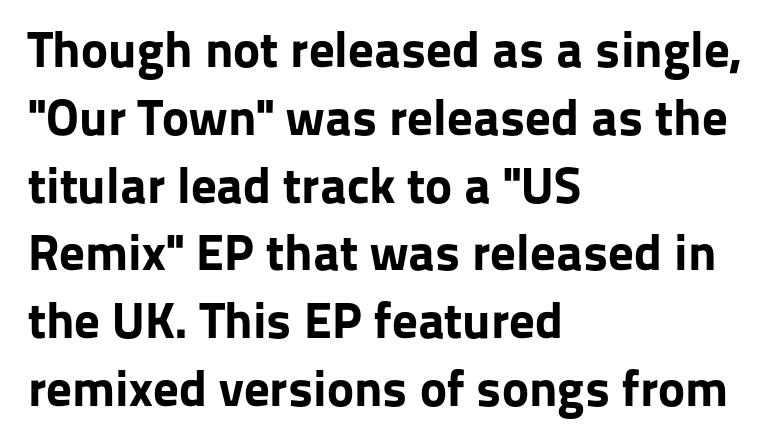
Varying glyph widths throughout — classic text-font behaviour. Typographic density is high because the face is bold. Compared with a centered layout, this one pins lines to the left instead. Notice how the stems are strictly vertical — no italics here.
